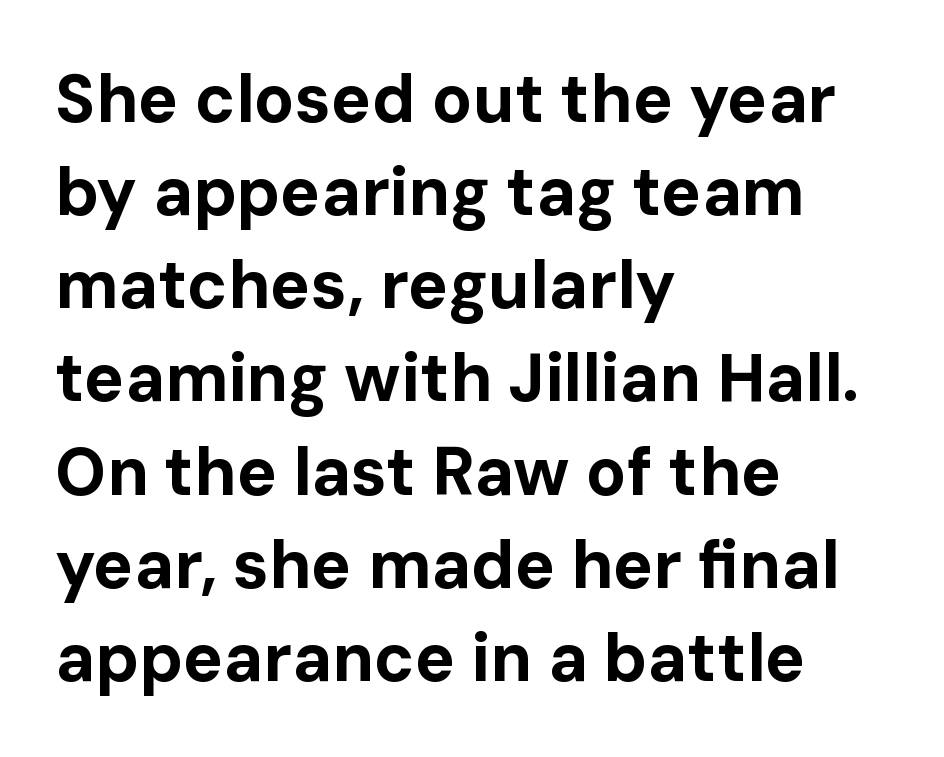
The passage shown stacks its lines at a standard gap. These words are printed bold, with thick strokes throughout. If you drew a line through each stem, it would be perfectly vertical. Nobody touched the tracking dial on this one. Observe the absence of serifs on each vertical stroke in this sample.
